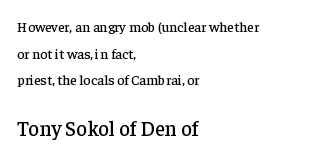
The image shows 21 px text type, upright; set left-aligned, loose line spacing (1.91x), normal letter spacing, not underlined; the second (bottom) block is 1.5x larger.
